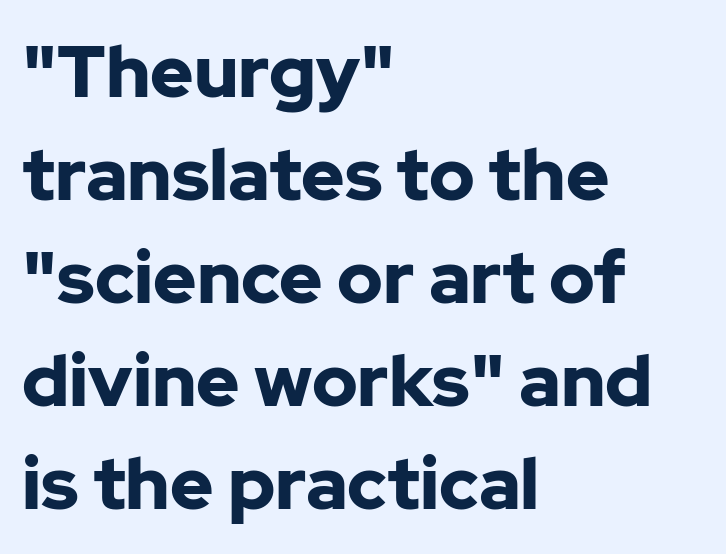
Q: Is the text bold? A: Yes.
Q: Is the text italic (slanted)? A: No, it is upright.
Q: Is the typeface a serif or a sans-serif typeface? A: Sans-serif.
Q: Is the text underlined? A: No.
Q: How is the paragraph aligned? A: Left-aligned.
Q: Is the spacing between letters normal or unusually wide? A: Normal.
Q: Is the spacing between lines tight, normal or loose? A: Normal.
Q: Width (condensed, normal, or wide)? A: Normal.
Q: Stroke contrast? A: Low.
Q: x-height? A: Medium.
Q: Monospaced? A: No.
